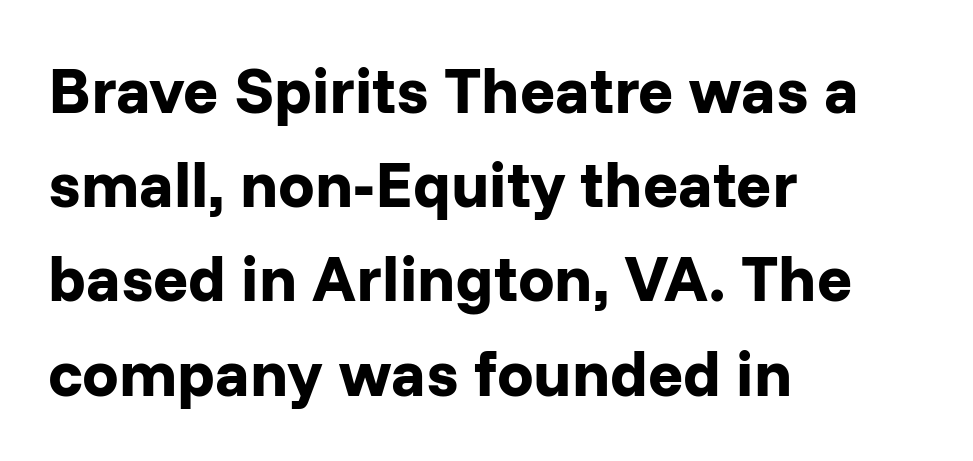
{"serif": "no", "italic": "no", "bold": "yes", "weight": "bold", "width": "normal", "stroke_contrast": "low", "x_height": "medium", "monospaced": "no", "underline": "no", "align": "left", "line_spacing": "normal", "line_spacing_ratio": 1.45, "letter_spacing": "normal", "letter_spacing_em": 0.0, "glyph_px": 65}
